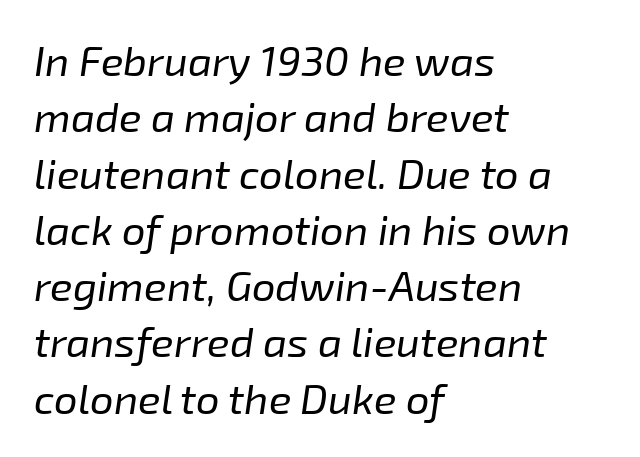
Q: Is the text bold? A: No.
Q: Is the text italic (slanted)? A: Yes, it leans right by about 8 degrees.
Q: Is the text underlined? A: No.
Q: How is the paragraph aligned? A: Left-aligned.
Q: Is the spacing between letters normal or unusually wide? A: Normal.
Q: Is the spacing between lines tight, normal or loose? A: Normal.
Q: Width (condensed, normal, or wide)? A: Normal.
Q: Stroke contrast? A: Low.
Q: x-height? A: Medium.
Q: Monospaced? A: No.
